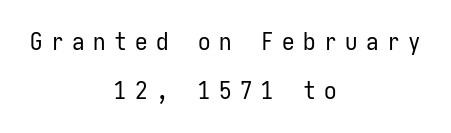
Q: Is the text bold? A: No.
Q: Is the text italic (slanted)? A: No, it is upright.
Q: Is the text underlined? A: No.
Q: How is the paragraph aligned? A: Centered.
Q: Is the spacing between letters normal or unusually wide? A: Unusually wide.
Q: Is the spacing between lines tight, normal or loose? A: Loose.
